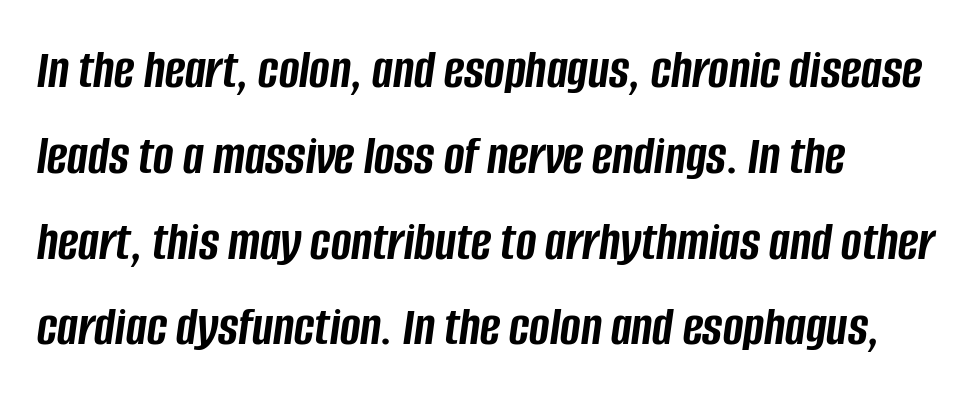
{"italic": "yes", "lean": "right", "slant_degrees": 8, "bold": "yes", "weight": "semibold", "width": "condensed", "stroke_contrast": "low", "x_height": "large", "monospaced": "no", "underline": "no", "line_spacing": "normal", "line_spacing_ratio": 1.56, "letter_spacing": "normal", "letter_spacing_em": 0.0, "glyph_px": 55}
